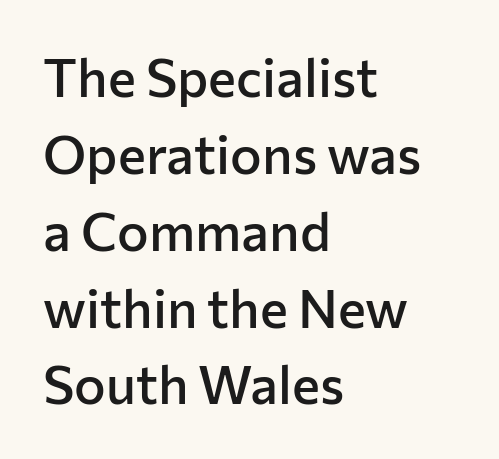
Q: Is the text bold? A: Semi-bold.
Q: Is the text italic (slanted)? A: No, it is upright.
Q: Is the typeface a serif or a sans-serif typeface? A: Sans-serif.
Q: Is the text underlined? A: No.
Q: How is the paragraph aligned? A: Left-aligned.
Q: Is the spacing between letters normal or unusually wide? A: Normal.
Q: Is the spacing between lines tight, normal or loose? A: Normal.
Q: Width (condensed, normal, or wide)? A: Normal.
Q: Stroke contrast? A: Low.
Q: x-height? A: Medium.
Q: Monospaced? A: No.
